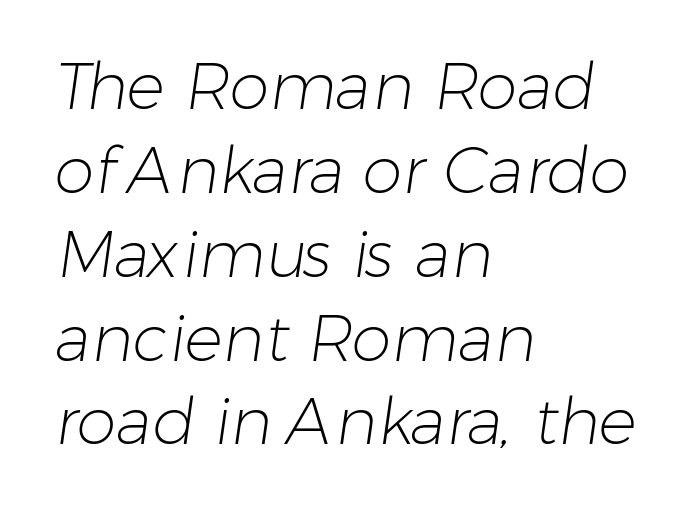
{"serif": "no", "bold": "no", "weight": "light", "width": "normal", "stroke_contrast": "low", "x_height": "medium", "monospaced": "no", "underline": "no", "align": "left", "line_spacing": "normal", "line_spacing_ratio": 1.31, "letter_spacing": "normal", "letter_spacing_em": 0.0, "glyph_px": 64}
